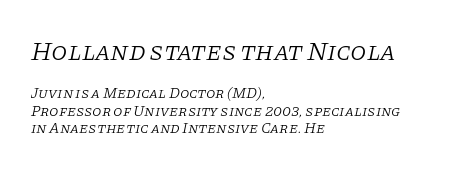
Closely set lines give the paragraph a compact silhouette. Glance below the letters and you will spot only blank space. The rendering anchors every line to the left-hand side. Slant detected: the letters are inclined.
